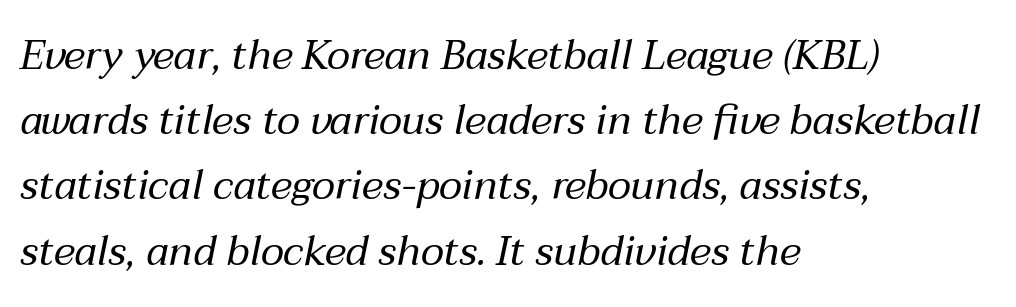
The image shows 41 px regular-weight type, italic (leaning right); set left-aligned, normal line spacing (1.59x), normal letter spacing, not underlined; medium stroke contrast and a medium x-height.
